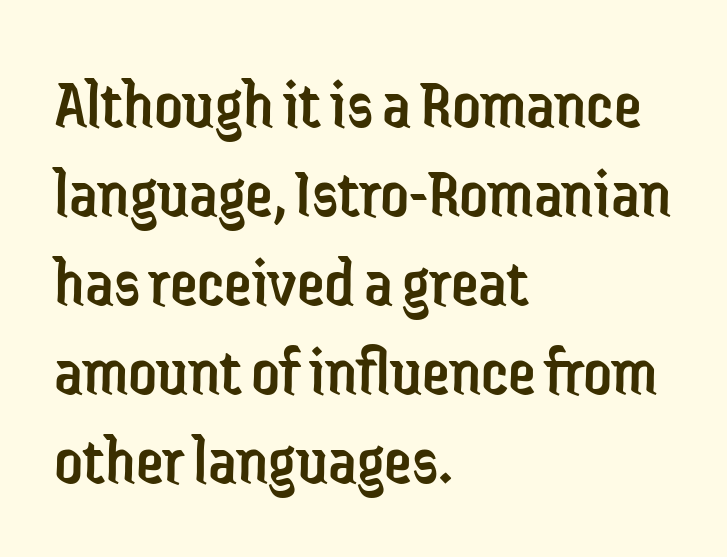
Q: Is the text bold? A: No.
Q: Is the text italic (slanted)? A: No, it is upright.
Q: Is the typeface a serif or a sans-serif typeface? A: Sans-serif.
Q: Is the text underlined? A: No.
Q: How is the paragraph aligned? A: Left-aligned.
Q: Is the spacing between letters normal or unusually wide? A: Normal.
Q: Is the spacing between lines tight, normal or loose? A: Normal.
Q: Width (condensed, normal, or wide)? A: Condensed.
Q: Stroke contrast? A: Low.
Q: x-height? A: Medium.
Q: Monospaced? A: No.
